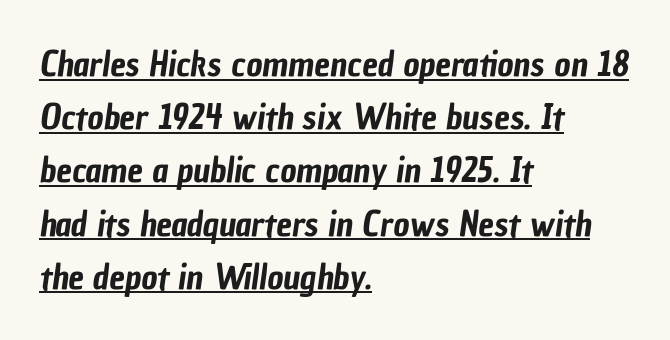
I'd call this a sans setting — the letters go barefoot. Vertically, the passage feels balanced, rows spaced as you'd expect. Here the designer chose a conventional face with non-uniform glyph widths. Standard letterfit; no display-style spreading of the glyphs.
